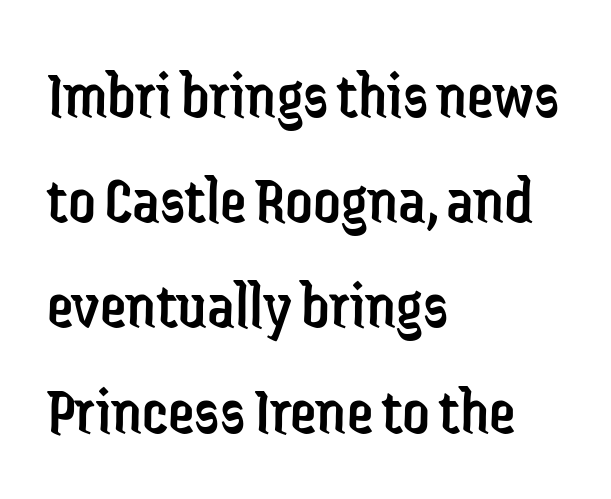
Q: Is the text bold? A: No.
Q: Is the text italic (slanted)? A: No, it is upright.
Q: Is the typeface a serif or a sans-serif typeface? A: Sans-serif.
Q: Is the text underlined? A: No.
Q: How is the paragraph aligned? A: Left-aligned.
Q: Is the spacing between letters normal or unusually wide? A: Normal.
Q: Is the spacing between lines tight, normal or loose? A: Normal.
Q: Width (condensed, normal, or wide)? A: Condensed.
Q: Stroke contrast? A: Low.
Q: x-height? A: Medium.
Q: Monospaced? A: No.
